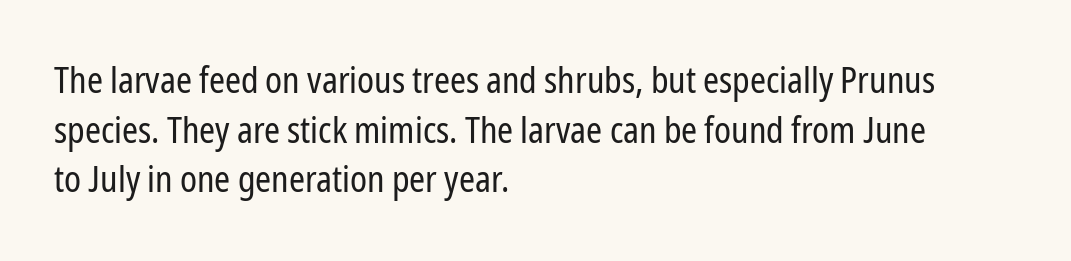
These lines are rendered in a variable-pitch font. The passage shown is not bold in any degree. The rag falls on the right side of this text block. Has an underline been added? It has not. The lettering stays uniformly vertical, giving the passage a roman look. What's the leading like? Ordinary, nothing unusual.
